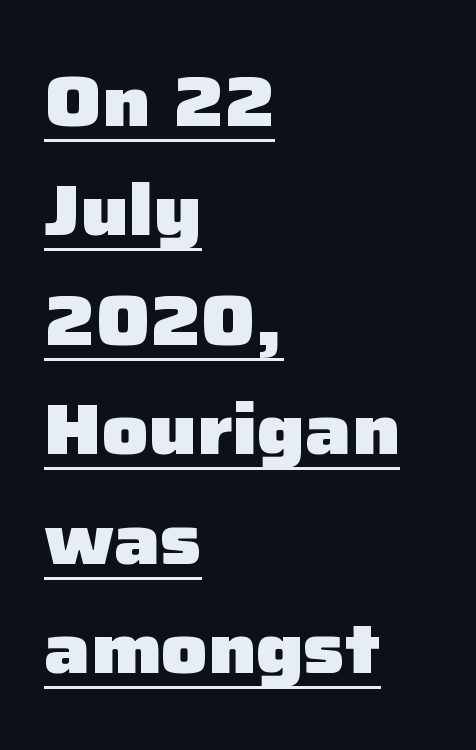
Q: Is the text bold? A: Yes.
Q: Is the text italic (slanted)? A: No, it is upright.
Q: Is the typeface a serif or a sans-serif typeface? A: Sans-serif.
Q: Is the text underlined? A: Yes.
Q: How is the paragraph aligned? A: Left-aligned.
Q: Is the spacing between letters normal or unusually wide? A: Normal.
Q: Is the spacing between lines tight, normal or loose? A: Normal.
Q: Width (condensed, normal, or wide)? A: Normal.
Q: Stroke contrast? A: Low.
Q: x-height? A: Medium.
Q: Monospaced? A: No.
